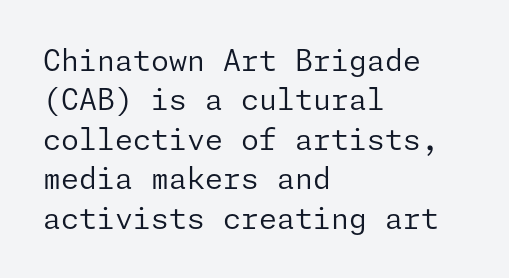
{"serif": "no", "italic": "no", "bold": "no", "weight": "regular", "width": "normal", "stroke_contrast": "low", "x_height": "medium", "underline": "no", "align": "left", "line_spacing": "normal", "line_spacing_ratio": 1.36, "letter_spacing": "normal", "letter_spacing_em": 0.0, "glyph_px": 29}
